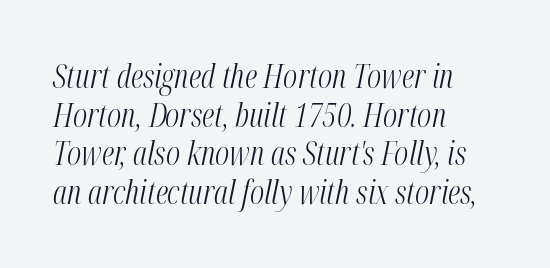
Q: Is the text bold? A: No.
Q: Is the text italic (slanted)? A: Yes, it leans right by about 12 degrees.
Q: Is the text underlined? A: No.
Q: How is the paragraph aligned? A: Left-aligned.
Q: Is the spacing between letters normal or unusually wide? A: Normal.
Q: Width (condensed, normal, or wide)? A: Condensed.
Q: Stroke contrast? A: Medium.
Q: x-height? A: Medium.
Q: Monospaced? A: No.
